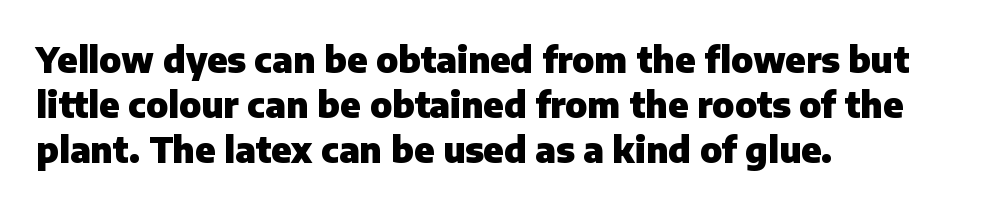
The image shows 35 px heavy sans-serif type, upright; set left-aligned, normal line spacing (1.28x), normal letter spacing, not underlined; low stroke contrast and a medium x-height.
